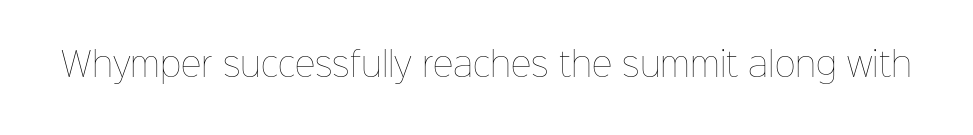
The image shows 32 px thin type, upright; set normal letter spacing, not underlined; low stroke contrast and a medium x-height.
